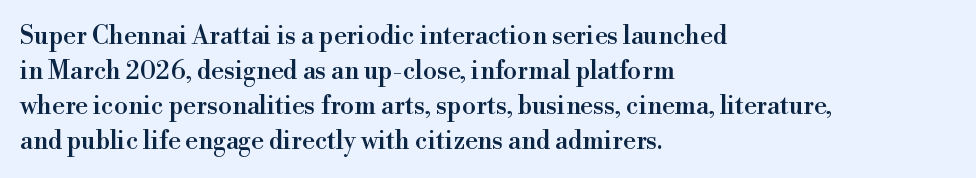
Q: Is the text italic (slanted)? A: No, it is upright.
Q: Is the text underlined? A: No.
Q: How is the paragraph aligned? A: Left-aligned.
Q: Is the spacing between letters normal or unusually wide? A: Normal.
Q: Is the spacing between lines tight, normal or loose? A: Normal.
